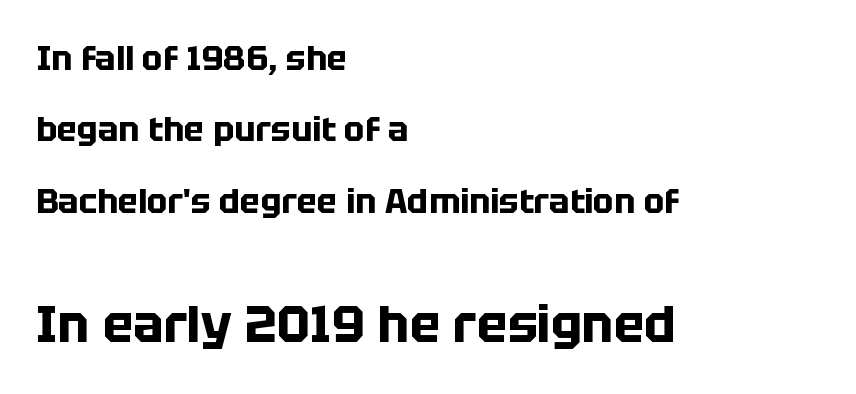
Regarding serifs, this sample does without them. Line starts are locked; line ends wander. Every letter is thick-stroked: bold, no question. Whoever set this made the second block the dominant, larger element. Caption: standard tracking, unaltered.
